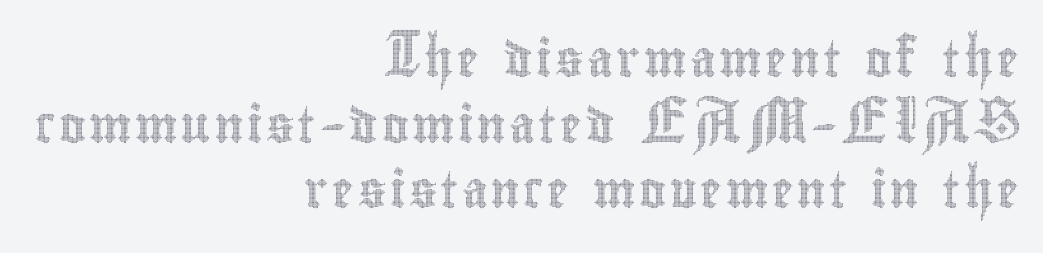
The image shows 36 px condensed type, upright; set right-aligned, line spacing 1.82x, not underlined; a small x-height.
